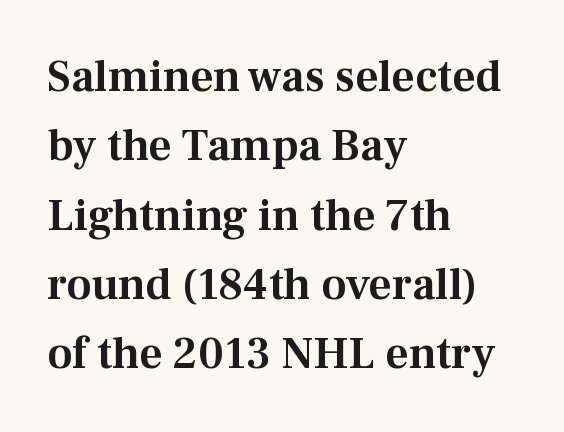
The image shows 45 px serif type, upright; set left-aligned, normal line spacing (1.54x), normal letter spacing, not underlined; medium stroke contrast and a medium x-height.
